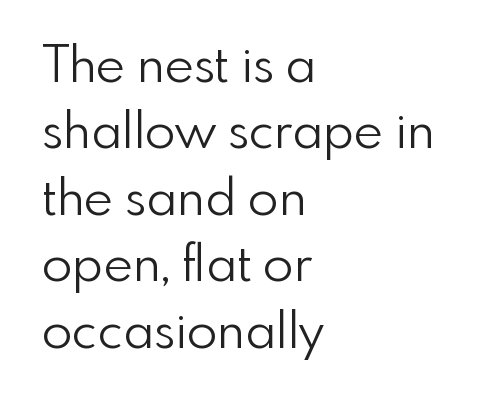
Students, note that the glyphs here touch the page at normal intervals. A light-to-regular cut is what we see here. This sample keeps an unexceptional amount of space between lines. Descenders hang freely into open space. Do the characters align in a grid? No, the font is proportional.
